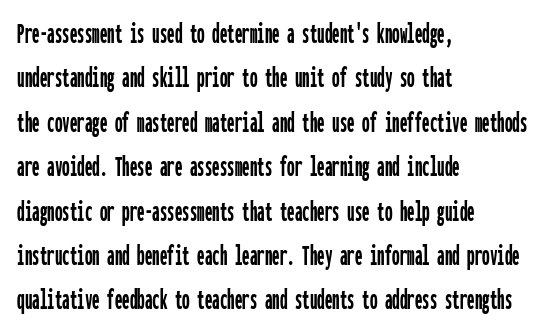
{"serif": "no", "italic": "no", "width": "condensed", "stroke_contrast": "low", "x_height": "medium", "monospaced": "yes", "underline": "no", "align": "left", "line_spacing": "normal", "line_spacing_ratio": 1.48, "letter_spacing": "normal", "letter_spacing_em": 0.0, "glyph_px": 30}
